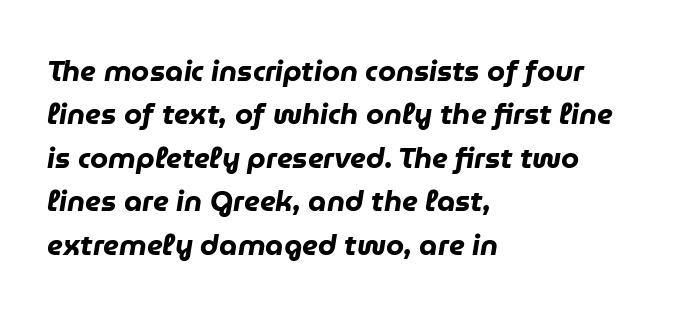
Q: Is the text bold? A: Yes.
Q: Is the text italic (slanted)? A: Yes, it leans right by about 9 degrees.
Q: Is the text underlined? A: No.
Q: How is the paragraph aligned? A: Left-aligned.
Q: Is the spacing between letters normal or unusually wide? A: Normal.
Q: Is the spacing between lines tight, normal or loose? A: Normal.
Q: Width (condensed, normal, or wide)? A: Normal.
Q: Stroke contrast? A: Low.
Q: x-height? A: Medium.
Q: Monospaced? A: No.
